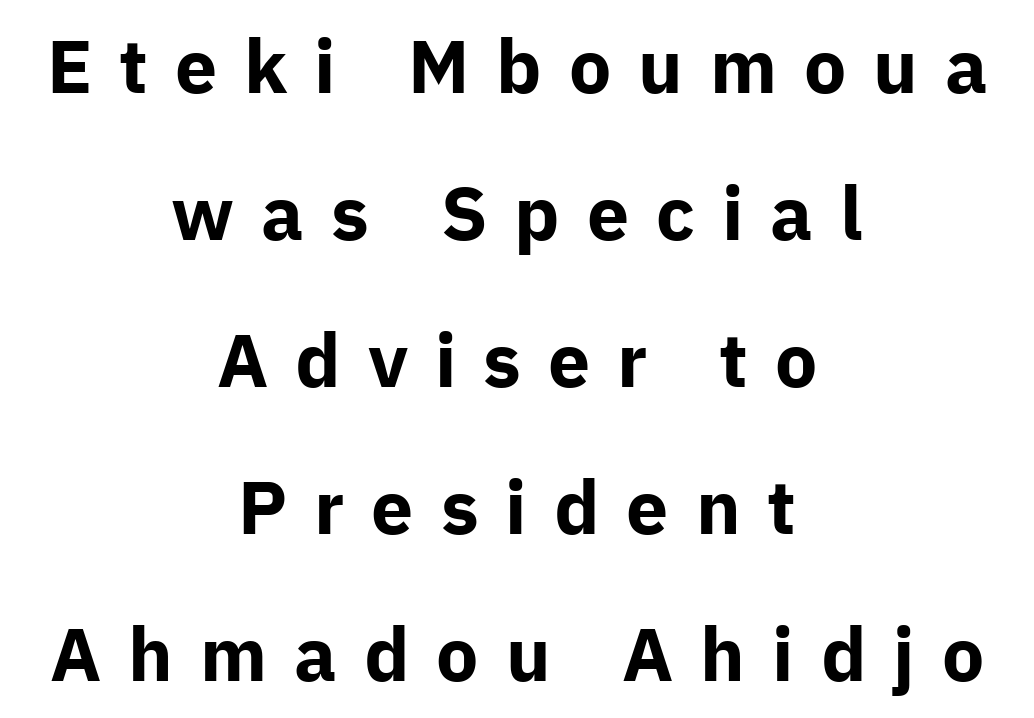
{"serif": "no", "italic": "no", "bold": "yes", "weight": "bold", "width": "normal", "stroke_contrast": "low", "x_height": "medium", "monospaced": "no", "underline": "no", "align": "center", "line_spacing": "loose", "line_spacing_ratio": 1.96, "letter_spacing": "wide", "letter_spacing_em": 0.36, "glyph_px": 75}
